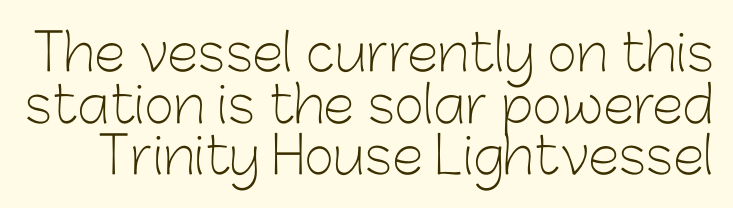
Quick note: not italic, upright. Do the characters align in a grid? No, the font is proportional. Whoever set this chose condensed vertical rhythm over breathing room. The cut favours lightness, reaching ordinary text weight at its darkest.
